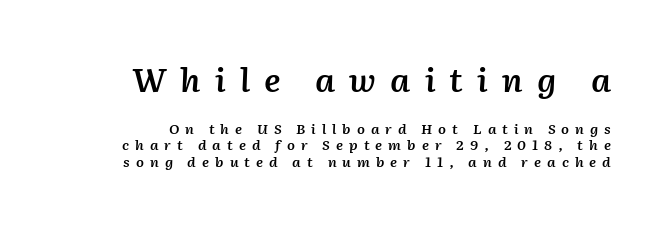
You could not count columns in this text — the font is proportionally spaced. A student would notice the top passage is typeset larger than what follows. Inter-character spacing is expanded well beyond the font's built-in metrics. Is the type bold? Partly — it's a semibold, heavier than regular but not fully bold. These lines huddle together more closely than default settings would place them.
